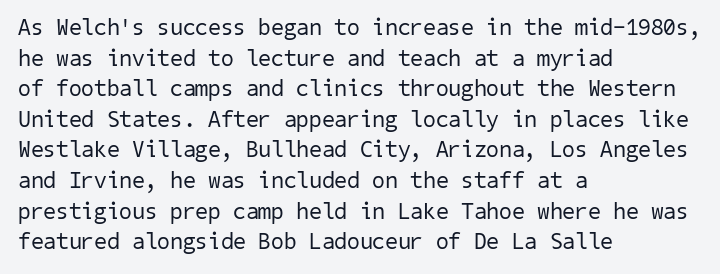
The image shows 23 px text type; set left-aligned, normal line spacing (1.33x), normal letter spacing, not underlined.
